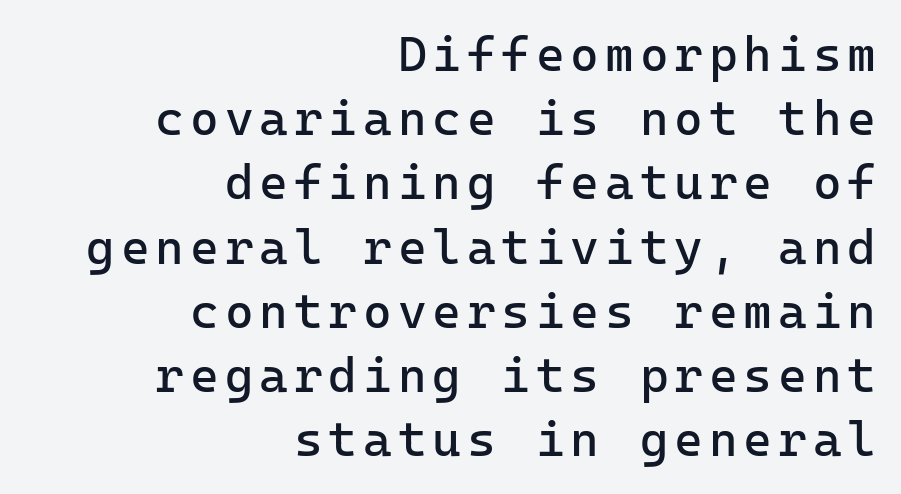
The rag falls on the left side of this text block. You can tell from the bare stems that sans-serif type was used. The strokes carry an ordinary text weight at most. You could count columns in this text — the font is strictly monospaced. Horizontal bands of white between lines are of average thickness.
